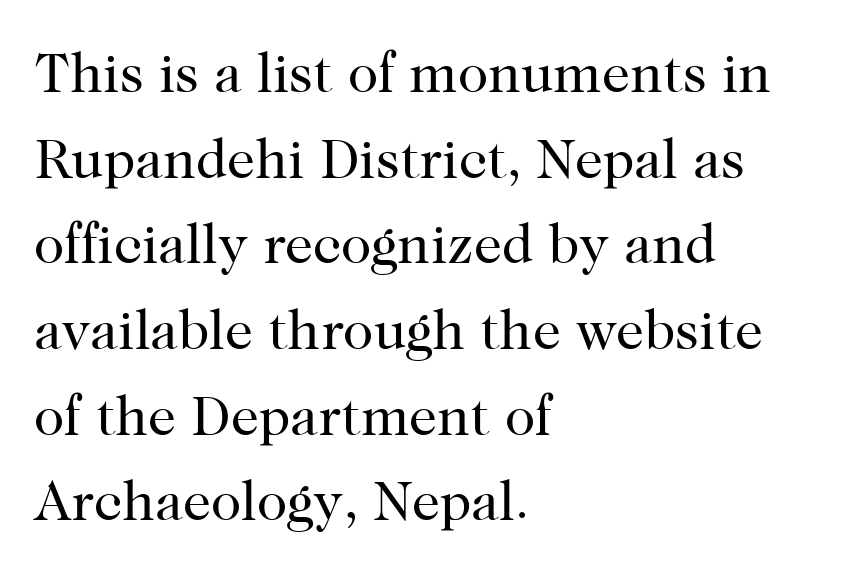
{"serif": "yes", "italic": "no", "bold": "no", "weight": "regular", "width": "normal", "stroke_contrast": "high", "x_height": "medium", "monospaced": "no", "underline": "no", "align": "left", "line_spacing": "normal", "line_spacing_ratio": 1.53, "letter_spacing": "normal", "letter_spacing_em": 0.0, "glyph_px": 56}
